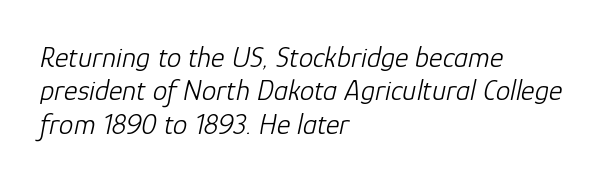
Just letters on the line, the space beneath them empty. A typesetter would call this leading minimal, almost set solid. Each line starts at the same left margin while the right side varies. The tracking reads as untouched default to a designer's eye. Think of a printed novel: that variable character pitch is what you see here.
